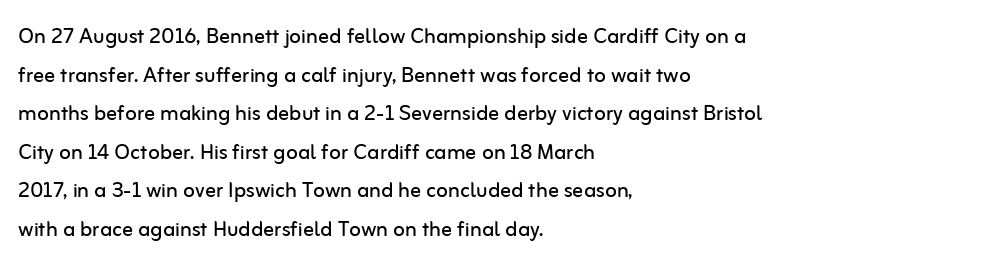
{"italic": "no", "bold": "no", "underline": "no", "align": "left", "line_spacing": "normal", "line_spacing_ratio": 1.43, "letter_spacing": "normal", "letter_spacing_em": 0.0, "glyph_px": 27}
